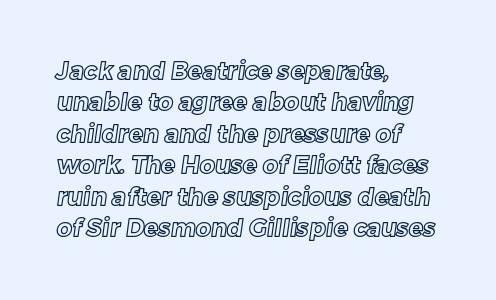
Q: Is the text underlined? A: No.
Q: How is the paragraph aligned? A: Left-aligned.
Q: Is the spacing between letters normal or unusually wide? A: Normal.
Q: Is the spacing between lines tight, normal or loose? A: Normal.
